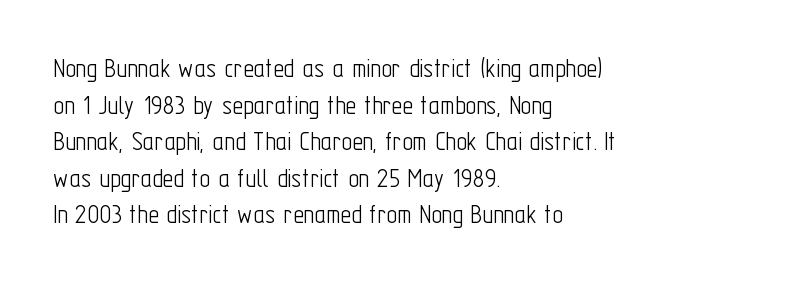
The image shows 29 px light, condensed sans-serif type, upright; set left-aligned, normal line spacing (1.26x), normal letter spacing, not underlined; low stroke contrast and a medium x-height.
